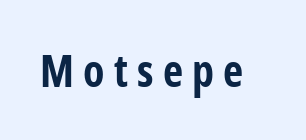
{"serif": "no", "italic": "no", "bold": "yes", "weight": "bold", "width": "condensed", "stroke_contrast": "low", "x_height": "medium", "monospaced": "no", "underline": "no", "letter_spacing": "wide", "letter_spacing_em": 0.21, "glyph_px": 44}
